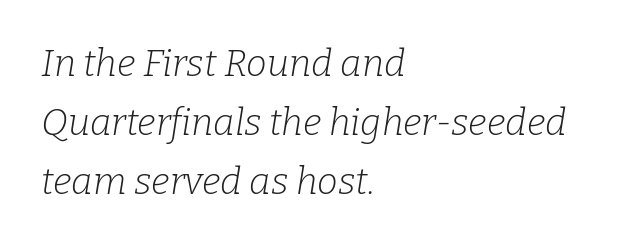
The image shows 37 px light serif type, italic (leaning right); set left-aligned, normal line spacing (1.6x), normal letter spacing, not underlined; low stroke contrast and a medium x-height.
